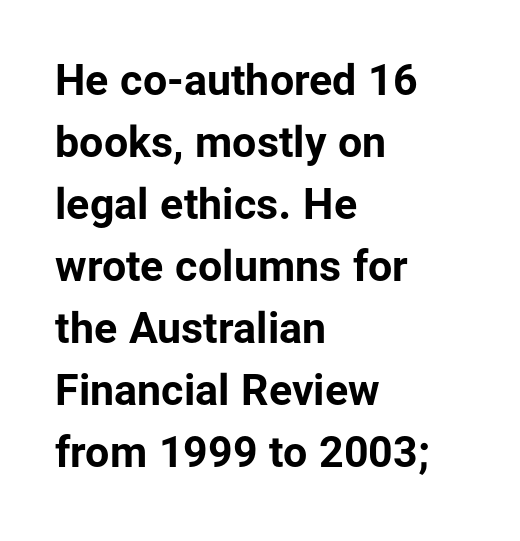
{"serif": "no", "italic": "no", "bold": "yes", "weight": "bold", "width": "normal", "stroke_contrast": "low", "x_height": "medium", "monospaced": "no", "underline": "no", "align": "left", "line_spacing": "normal", "line_spacing_ratio": 1.44, "letter_spacing": "normal", "letter_spacing_em": 0.0, "glyph_px": 43}
